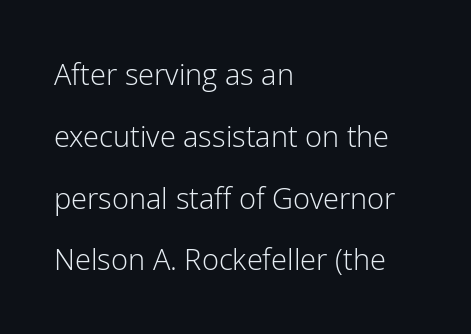
Q: Is the text bold? A: No.
Q: Is the text italic (slanted)? A: No, it is upright.
Q: Is the typeface a serif or a sans-serif typeface? A: Sans-serif.
Q: Is the text underlined? A: No.
Q: How is the paragraph aligned? A: Left-aligned.
Q: Is the spacing between letters normal or unusually wide? A: Normal.
Q: Is the spacing between lines tight, normal or loose? A: Loose.
Q: Width (condensed, normal, or wide)? A: Normal.
Q: Stroke contrast? A: Low.
Q: x-height? A: Medium.
Q: Monospaced? A: No.
